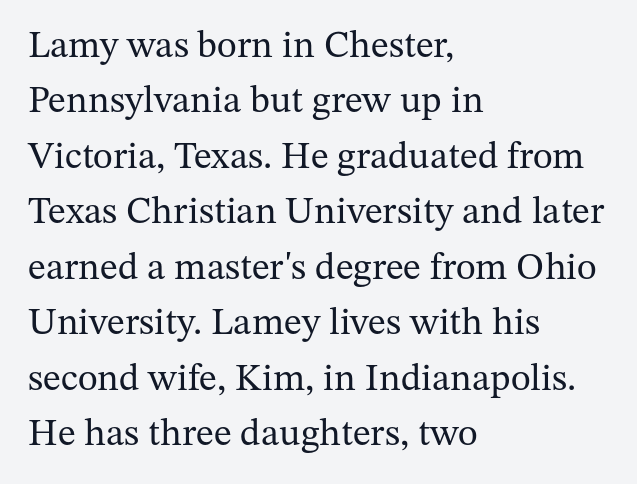
Note: serifs present on the glyphs. Varying glyph widths throughout — classic text-font behaviour. Caption: standard tracking, unaltered. Nope, not italic — everything's standing straight.
